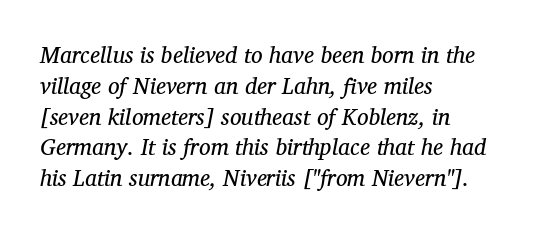
This rendering features lettering with no underline. Leading matches the norm, producing a regular column. The font is comparable to plain body text, perhaps lighter. The lines in this sample share a left origin and differ only in where they stop. If you drew a line through each stem, it would be angled. Tracking here is standard; glyphs follow each other at the usual distance.
